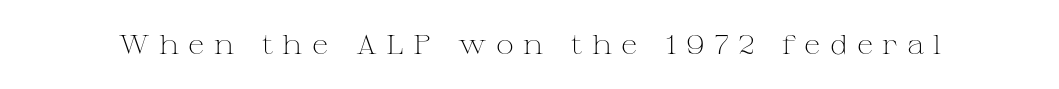
Substantial extra tracking has been applied to these lines. The strokes are not fattened; the text isn't bold. Beneath every word, the page is bare. The specimen reads as upright at a glance.
